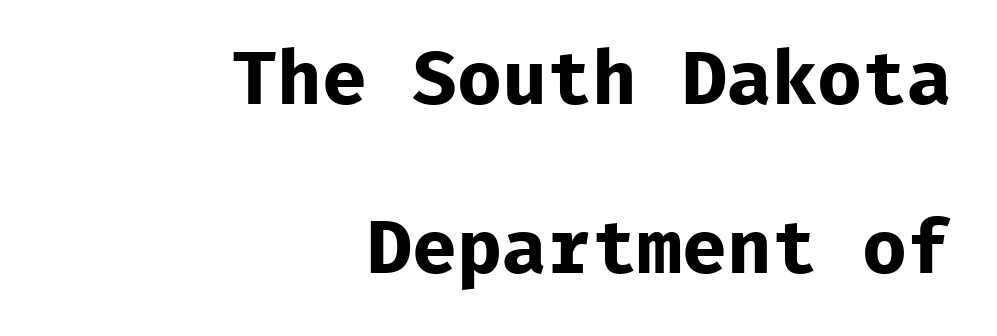
Q: Is the text bold? A: Yes.
Q: Is the text italic (slanted)? A: No, it is upright.
Q: Is the typeface a serif or a sans-serif typeface? A: Sans-serif.
Q: Is the text underlined? A: No.
Q: How is the paragraph aligned? A: Right-aligned.
Q: Is the spacing between letters normal or unusually wide? A: Normal.
Q: Is the spacing between lines tight, normal or loose? A: Loose.
Q: Width (condensed, normal, or wide)? A: Normal.
Q: Stroke contrast? A: Low.
Q: x-height? A: Medium.
Q: Monospaced? A: Yes.
